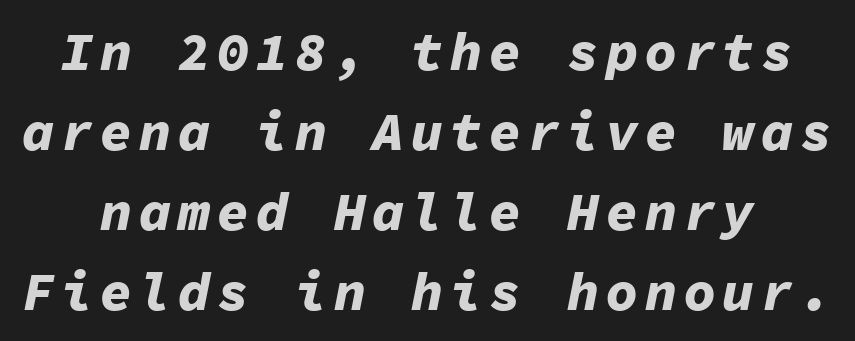
The image shows 54 px bold type, italic (leaning right), monospaced; set normal line spacing (1.48x), not underlined; low stroke contrast and a medium x-height.
